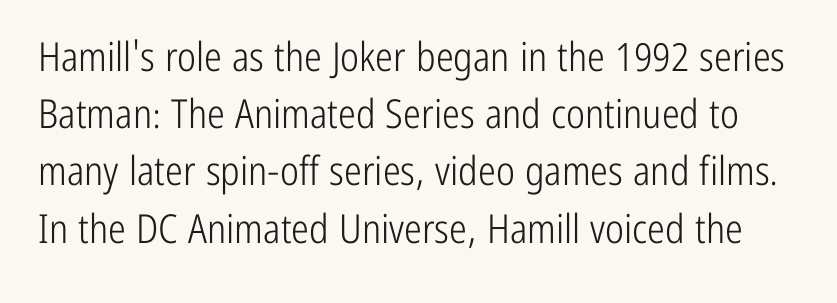
{"serif": "no", "italic": "no", "bold": "no", "weight": "light", "width": "condensed", "stroke_contrast": "low", "x_height": "medium", "monospaced": "no", "underline": "no", "line_spacing": "normal", "line_spacing_ratio": 1.43, "letter_spacing": "normal", "letter_spacing_em": 0.0, "glyph_px": 40}
